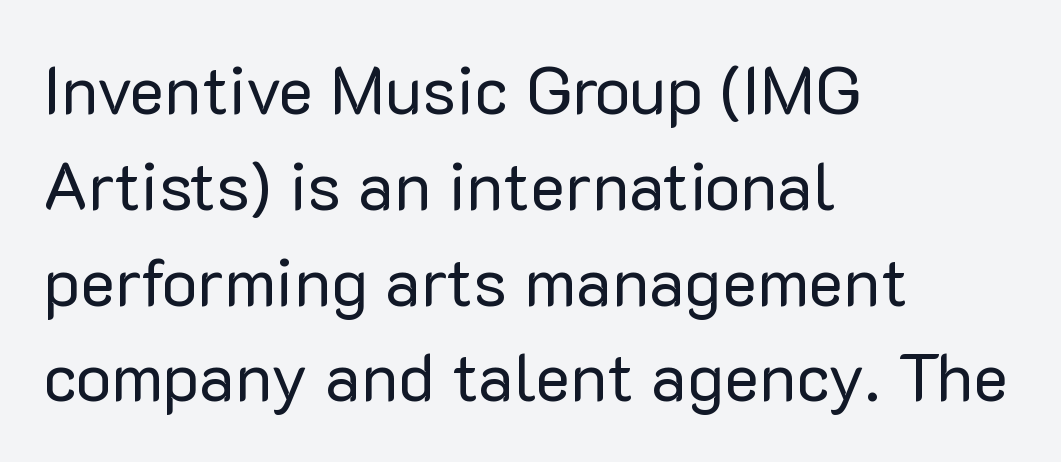
The image shows 67 px regular-weight sans-serif type, upright; set left-aligned, normal line spacing (1.43x), normal letter spacing, not underlined; low stroke contrast and a medium x-height.
